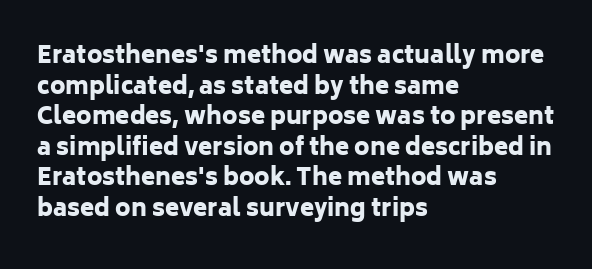
{"italic": "no", "bold": "yes", "underline": "no", "align": "left", "line_spacing": "normal", "line_spacing_ratio": 1.33, "letter_spacing": "normal", "letter_spacing_em": 0.0, "glyph_px": 23}
